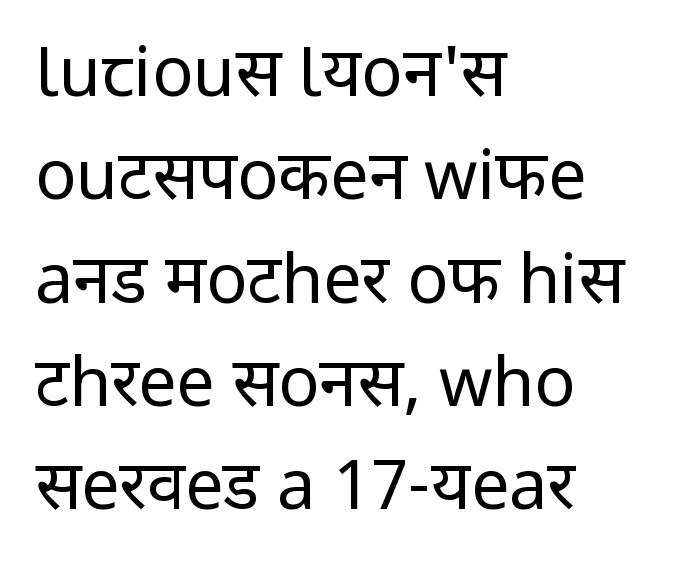
Layout note: lines flush left. You could not count columns in this text — the font is proportionally spaced. The font is comparable to plain body text, perhaps lighter. Designer's note — italics off, roman on. No feet cap the strokes, marking this as sans-serif type.
